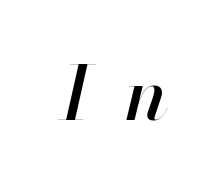
The image shows 74 px semibold type, italic (leaning right); set unusually wide letter spacing (+0.49 em), not underlined; high stroke contrast and a small x-height.
